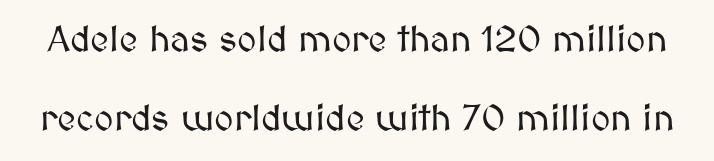
{"italic": "no", "width": "normal", "stroke_contrast": "medium", "x_height": "medium", "monospaced": "no", "underline": "no", "line_spacing": "loose", "line_spacing_ratio": 2.13, "letter_spacing": "normal", "letter_spacing_em": 0.0, "glyph_px": 37}
